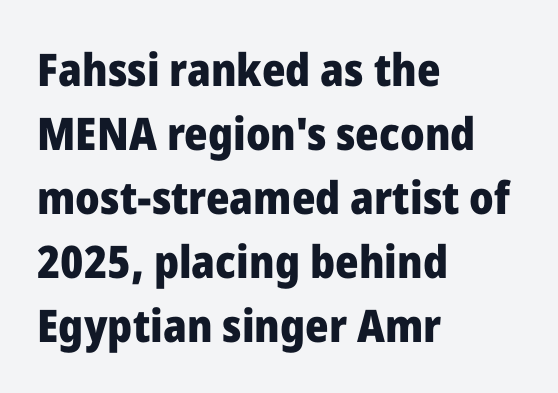
Q: Is the text bold? A: Yes.
Q: Is the text italic (slanted)? A: No, it is upright.
Q: Is the typeface a serif or a sans-serif typeface? A: Sans-serif.
Q: Is the text underlined? A: No.
Q: How is the paragraph aligned? A: Left-aligned.
Q: Is the spacing between letters normal or unusually wide? A: Normal.
Q: Is the spacing between lines tight, normal or loose? A: Normal.
Q: Width (condensed, normal, or wide)? A: Normal.
Q: Stroke contrast? A: Low.
Q: x-height? A: Medium.
Q: Monospaced? A: No.
